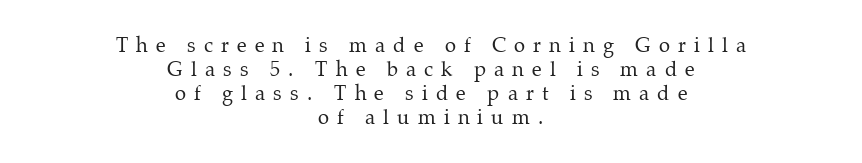
The image shows 20 px text type, upright; set centered, line spacing 1.2x, unusually wide letter spacing (+0.41 em), not underlined.
